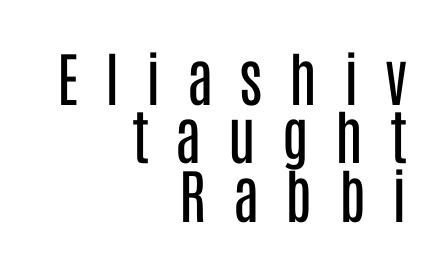
The image shows 59 px regular-weight, condensed sans-serif type, upright; set right-aligned, tight line spacing (0.99x), unusually wide letter spacing (+0.45 em), not underlined; low stroke contrast and a large x-height.
